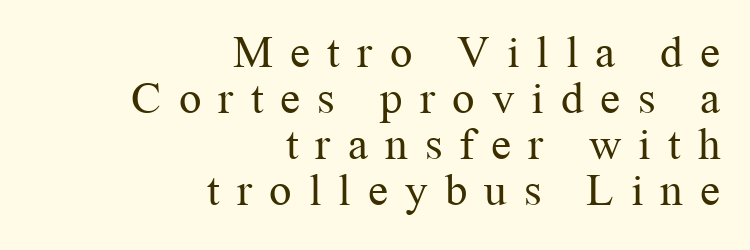
Q: Is the text bold? A: No.
Q: Is the text italic (slanted)? A: No, it is upright.
Q: Is the typeface a serif or a sans-serif typeface? A: Serif.
Q: Is the text underlined? A: No.
Q: How is the paragraph aligned? A: Right-aligned.
Q: Is the spacing between letters normal or unusually wide? A: Unusually wide.
Q: Is the spacing between lines tight, normal or loose? A: Tight.
Q: Width (condensed, normal, or wide)? A: Normal.
Q: Stroke contrast? A: Medium.
Q: x-height? A: Medium.
Q: Monospaced? A: No.
